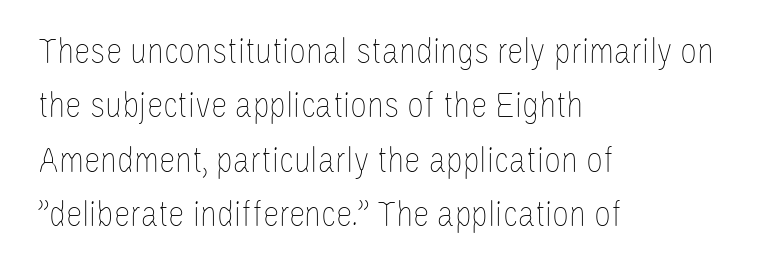
Has an underline been added? It has not. Each letter keeps its own natural width here, so spacing adapts to shape. The line texture is even and compact thanks to regular tracking. Is this a heavy cut? Hardly; it is regular or lighter. Is there any slant? The stems are plumb.
